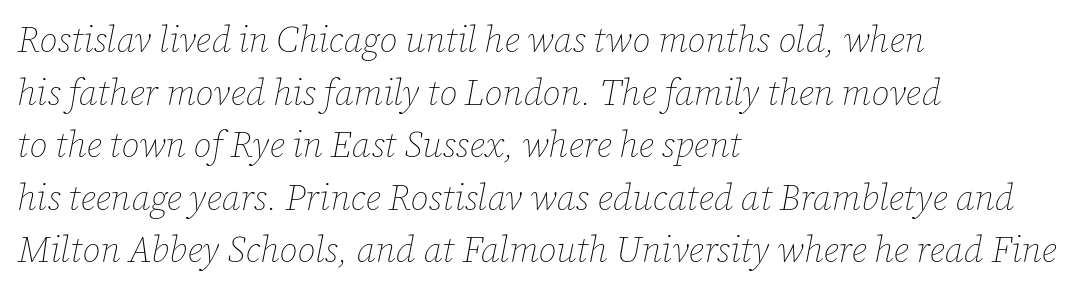
The image shows 36 px thin type, italic (leaning right); set left-aligned, normal line spacing (1.46x), normal letter spacing, not underlined; low stroke contrast and a medium x-height.
